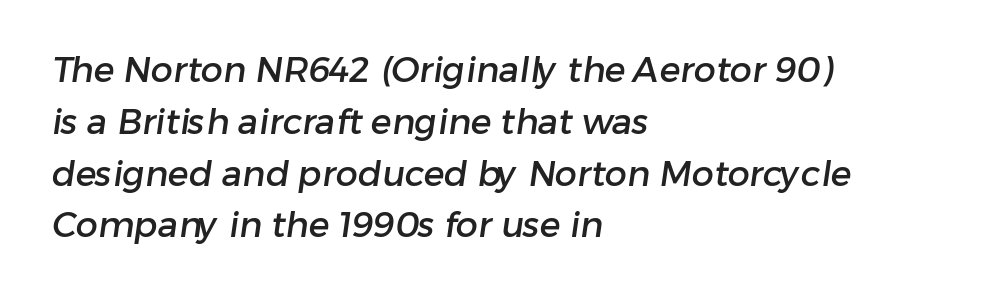
The image shows 35 px sans-serif type; set left-aligned, normal line spacing (1.48x), normal letter spacing, not underlined; low stroke contrast and a medium x-height.
